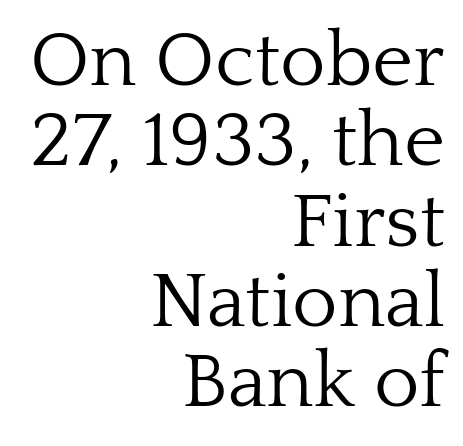
The weight tops out at a normal text grade. The glyphs are unaccompanied by any horizontal stroke below them. What kind of face is this? One with serifs. Quick note: not italic, upright. Looks like regular typesetting: each glyph gets only the width it needs. The rendering uses a small line-height, squeezing the rows.
